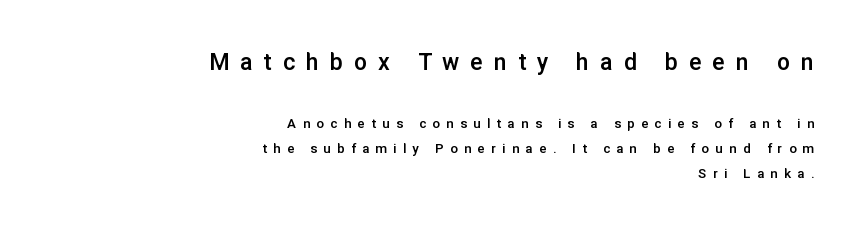
{"italic": "no", "bold": "semi", "underline": "no", "align": "right", "line_spacing": "normal", "line_spacing_ratio": 1.69, "letter_spacing": "wide", "letter_spacing_em": 0.42, "larger_block": "first", "size_ratio": 1.73, "glyph_px": 26}
